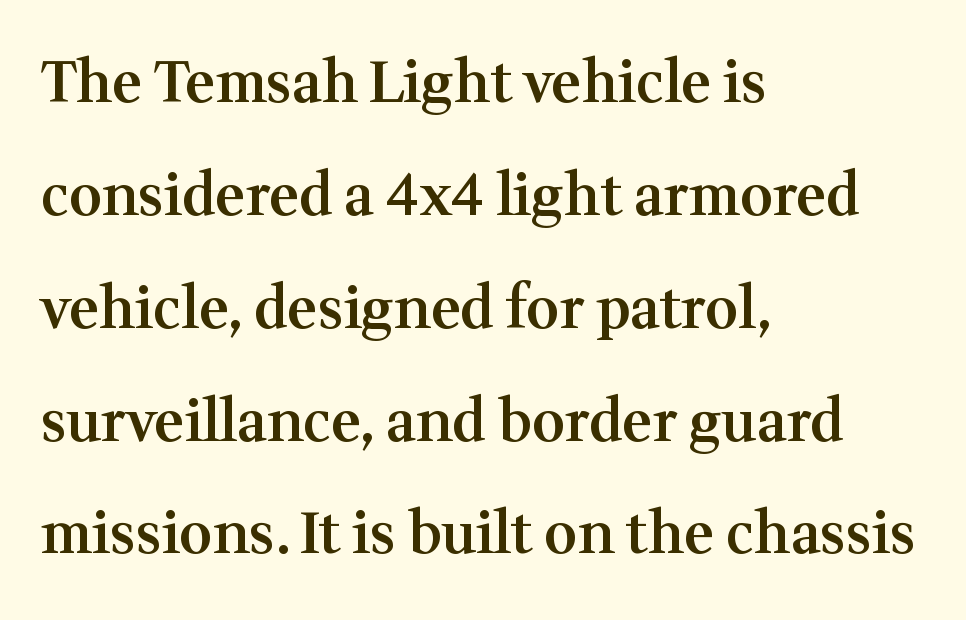
The image shows 57 px semibold serif type, upright; set left-aligned, loose line spacing (1.98x), normal letter spacing, not underlined; medium stroke contrast and a medium x-height.
